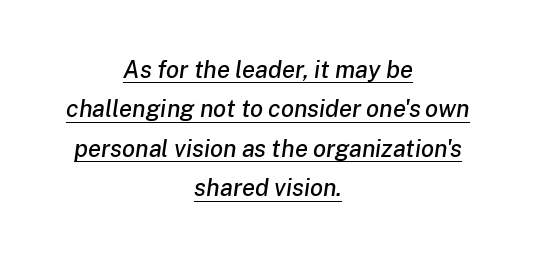
The image shows 24 px text type, italic (leaning right); set centered, normal line spacing (1.64x), normal letter spacing, underlined.
